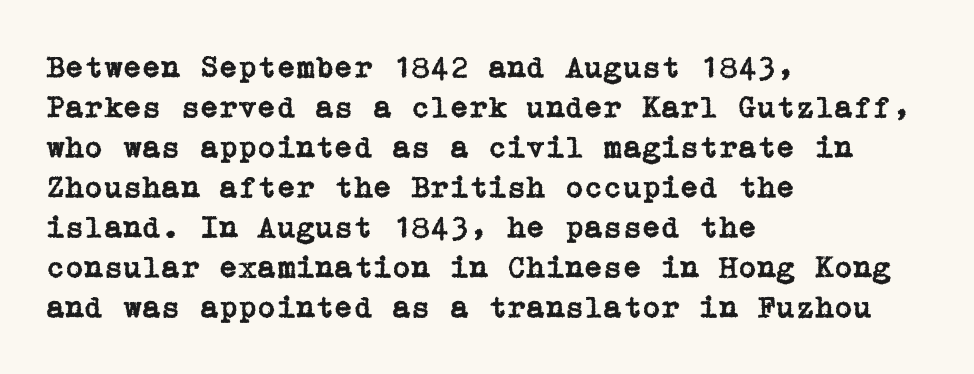
Q: Is the text italic (slanted)? A: No, it is upright.
Q: Is the typeface a serif or a sans-serif typeface? A: Serif.
Q: Is the text underlined? A: No.
Q: How is the paragraph aligned? A: Left-aligned.
Q: Is the spacing between letters normal or unusually wide? A: Normal.
Q: Is the spacing between lines tight, normal or loose? A: Normal.
Q: Width (condensed, normal, or wide)? A: Normal.
Q: Stroke contrast? A: Low.
Q: x-height? A: Medium.
